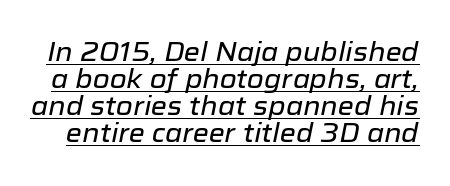
{"italic": "yes", "lean": "right", "slant_degrees": 12, "underline": "yes", "line_spacing": "tight", "line_spacing_ratio": 1.04, "letter_spacing": "normal", "letter_spacing_em": 0.0, "glyph_px": 26}
